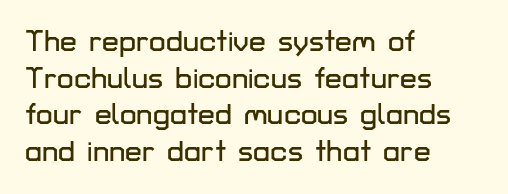
Q: Is the text italic (slanted)? A: No, it is upright.
Q: Is the typeface a serif or a sans-serif typeface? A: Sans-serif.
Q: Is the text underlined? A: No.
Q: How is the paragraph aligned? A: Left-aligned.
Q: Is the spacing between letters normal or unusually wide? A: Normal.
Q: Width (condensed, normal, or wide)? A: Normal.
Q: Stroke contrast? A: Low.
Q: x-height? A: Medium.
Q: Monospaced? A: No.
